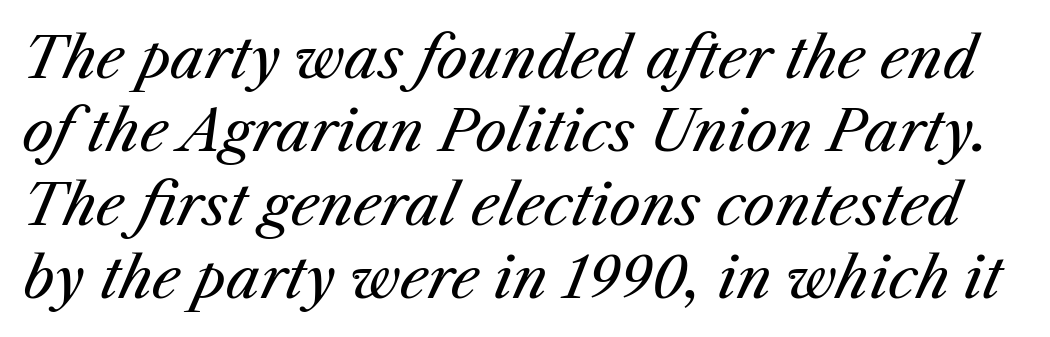
The image shows 56 px regular-weight type, italic (leaning right); set normal line spacing (1.31x), normal letter spacing, not underlined; medium stroke contrast and a medium x-height.
